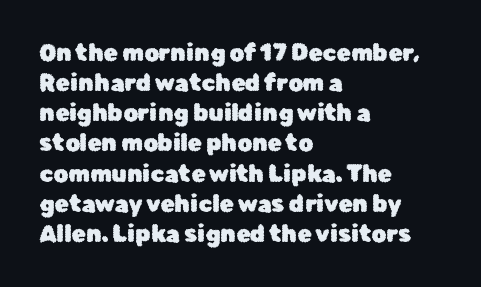
{"italic": "no", "underline": "no", "align": "left", "line_spacing": "normal", "line_spacing_ratio": 1.31, "letter_spacing": "normal", "letter_spacing_em": 0.0, "glyph_px": 23}
